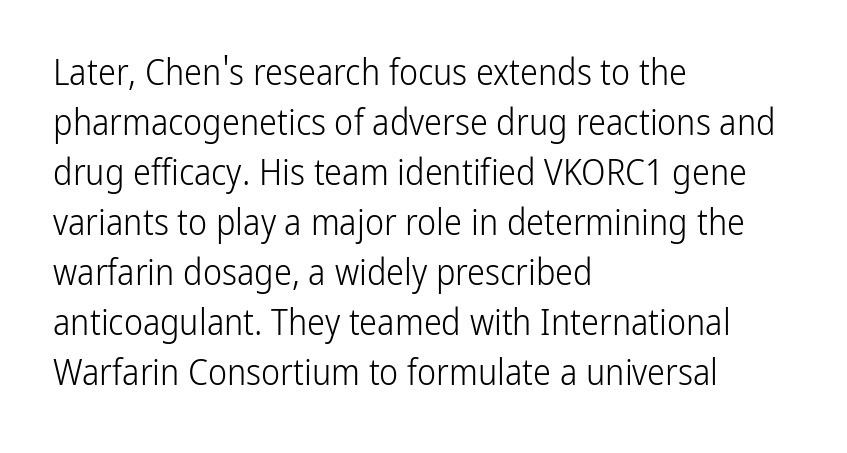
The strokes carry an ordinary text weight at most. The lines sit at an ordinary, default distance from one another. The letters advance in unequal steps, a hallmark of proportional type. The text was rendered using a sans face with plain stroke endings. Nobody touched the tracking dial on this one. Any mark beneath the type? The region is blank.
